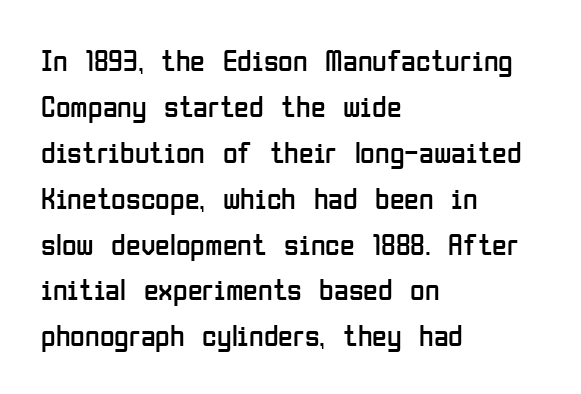
If you drew a ruler down the left edge, every line would touch it. Glyph-to-glyph distance matches everyday printed text. Is this a sans? Yes — the strokes have no serifs. Words float on clear page, feet unadorned. These lines are rendered in a variable-pitch font.
